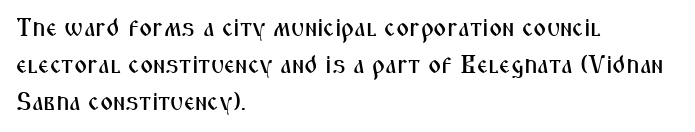
{"italic": "no", "underline": "no", "align": "left", "line_spacing": "normal", "line_spacing_ratio": 1.49, "letter_spacing": "normal", "letter_spacing_em": 0.0, "glyph_px": 25}
